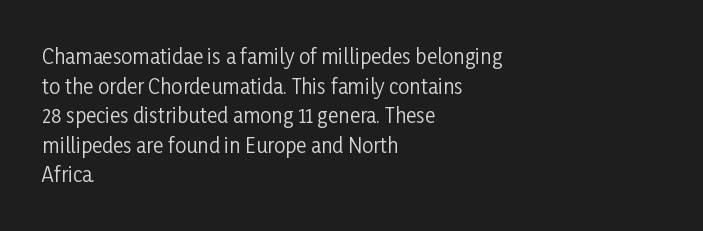
Compared with a typical body face, this is equally light or lighter still. The line texture is even and compact thanks to regular tracking. The space directly below the letters is spotless. Nope, not italic — everything's standing straight.
